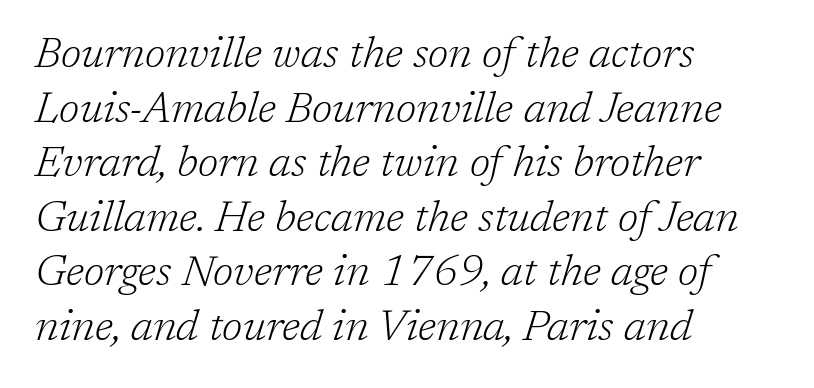
The image shows 43 px light serif type, italic (leaning right); set left-aligned, normal line spacing (1.27x), normal letter spacing, not underlined; low stroke contrast and a medium x-height.
